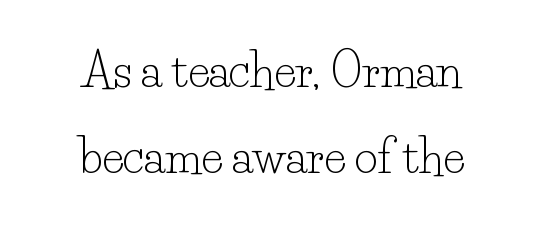
Q: Is the text bold? A: No.
Q: Is the text italic (slanted)? A: No, it is upright.
Q: Is the typeface a serif or a sans-serif typeface? A: Serif.
Q: Is the text underlined? A: No.
Q: How is the paragraph aligned? A: Centered.
Q: Is the spacing between letters normal or unusually wide? A: Normal.
Q: Is the spacing between lines tight, normal or loose? A: Loose.
Q: Width (condensed, normal, or wide)? A: Normal.
Q: Stroke contrast? A: Low.
Q: x-height? A: Small.
Q: Monospaced? A: No.
